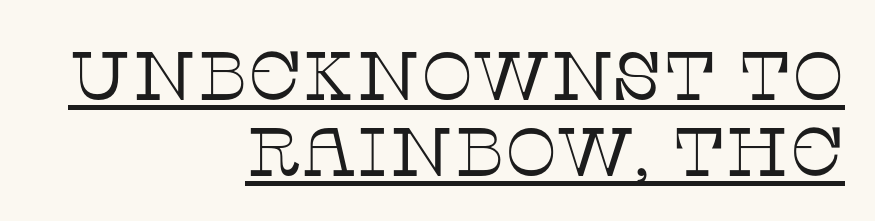
The text block is weighted toward the right margin, trailing off unevenly leftward. The passage shown is underscored from start to finish. This is roman type, the default non-slanted kind. Nothing heavy about these letters — not bold at all. Line spacing here is tight.
